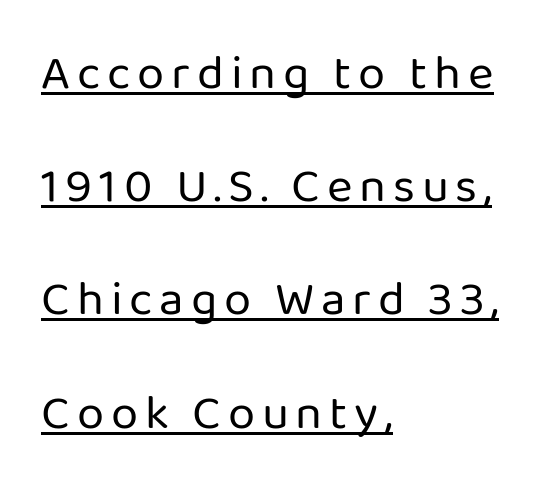
{"serif": "no", "italic": "no", "bold": "no", "weight": "regular", "width": "normal", "stroke_contrast": "low", "x_height": "medium", "monospaced": "no", "underline": "yes", "align": "left", "line_spacing": "loose", "line_spacing_ratio": 2.31, "glyph_px": 49}
